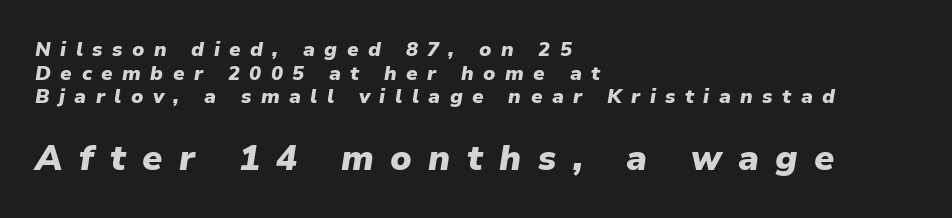
{"italic": "yes", "lean": "right", "slant_degrees": 9, "bold": "yes", "weight": "heavy", "width": "normal", "stroke_contrast": "low", "x_height": "medium", "monospaced": "no", "underline": "no", "align": "left", "line_spacing_ratio": 1.18, "letter_spacing": "wide", "letter_spacing_em": 0.47, "larger_block": "second", "size_ratio": 1.75, "glyph_px": 35}
